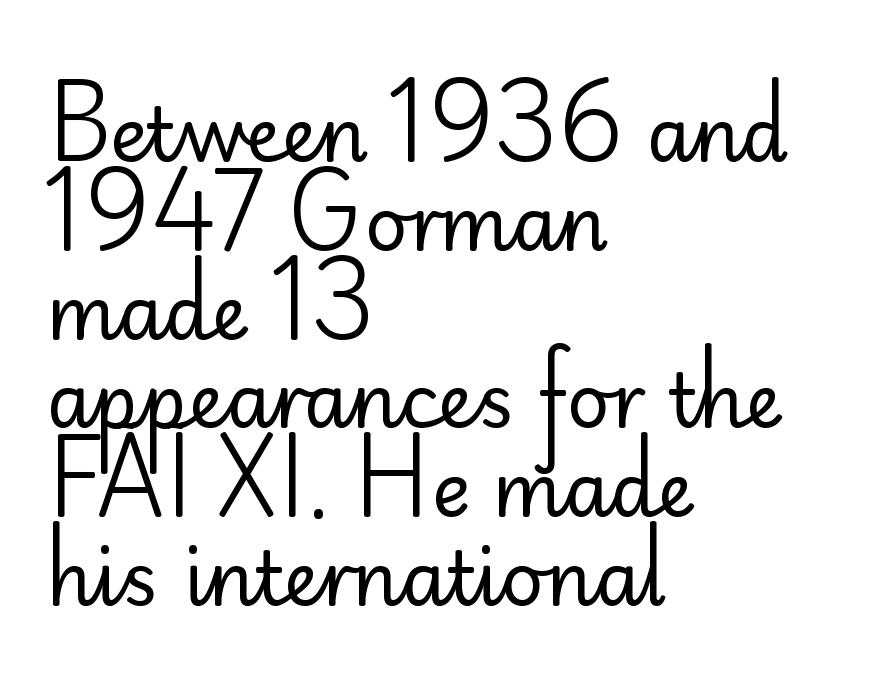
The image shows 74 px regular-weight sans-serif type, upright; set left-aligned, line spacing 1.2x, normal letter spacing, not underlined; low stroke contrast and a small x-height.
